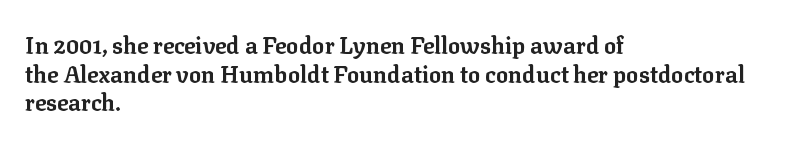
{"italic": "no", "bold": "yes", "underline": "no", "align": "left", "line_spacing_ratio": 1.24, "letter_spacing": "normal", "letter_spacing_em": 0.0, "glyph_px": 23}
